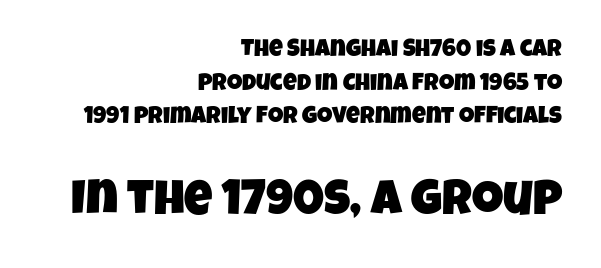
Q: Is the typeface a serif or a sans-serif typeface? A: Sans-serif.
Q: Is the text underlined? A: No.
Q: How is the paragraph aligned? A: Right-aligned.
Q: Is the spacing between letters normal or unusually wide? A: Normal.
Q: Is the spacing between lines tight, normal or loose? A: Normal.
Q: Which block of text is set in a larger size, the first (top) or the second (bottom)? A: The second (bottom) one.
Q: Width (condensed, normal, or wide)? A: Condensed.
Q: Stroke contrast? A: Low.
Q: x-height? A: Large.
Q: Monospaced? A: No.
